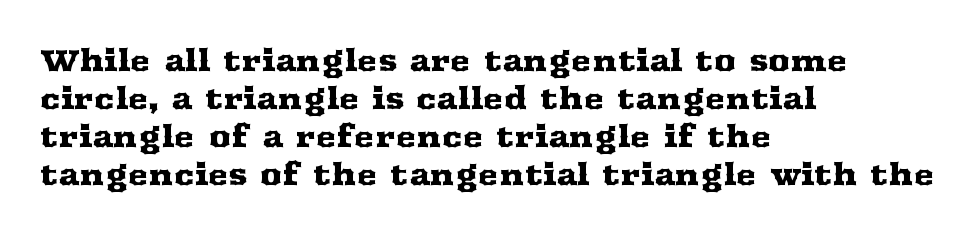
The image shows 31 px wide serif type, upright; set left-aligned, line spacing 1.23x, normal letter spacing, not underlined; medium stroke contrast and a medium x-height.
